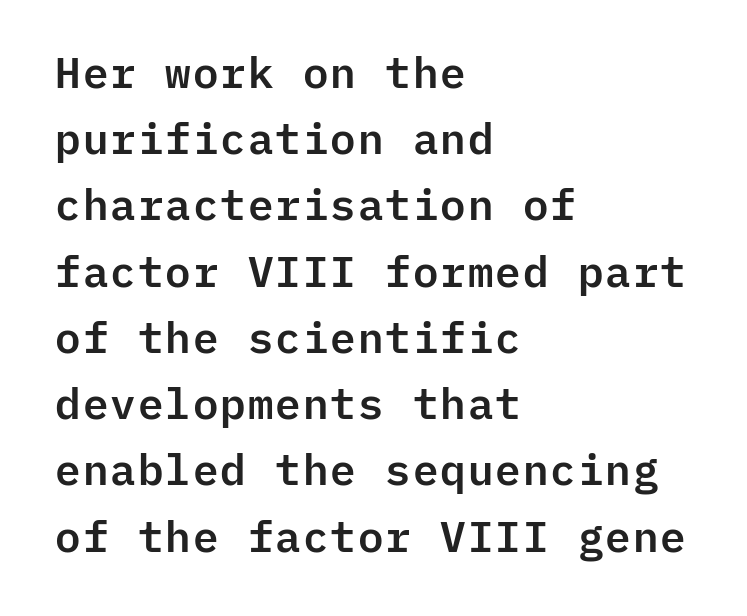
Q: Is the text italic (slanted)? A: No, it is upright.
Q: Is the typeface a serif or a sans-serif typeface? A: Sans-serif.
Q: Is the text underlined? A: No.
Q: How is the paragraph aligned? A: Left-aligned.
Q: Is the spacing between letters normal or unusually wide? A: Normal.
Q: Is the spacing between lines tight, normal or loose? A: Normal.
Q: Width (condensed, normal, or wide)? A: Normal.
Q: Stroke contrast? A: Low.
Q: x-height? A: Medium.
Q: Monospaced? A: Yes.
